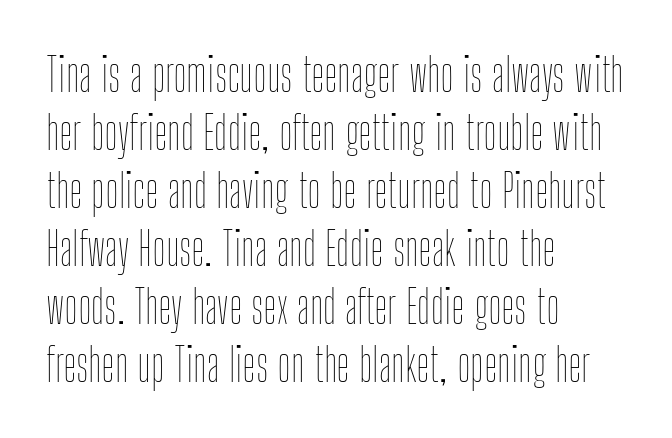
The image shows 46 px thin, condensed type, upright; set left-aligned, normal line spacing (1.26x), normal letter spacing, not underlined; low stroke contrast and a medium x-height.
